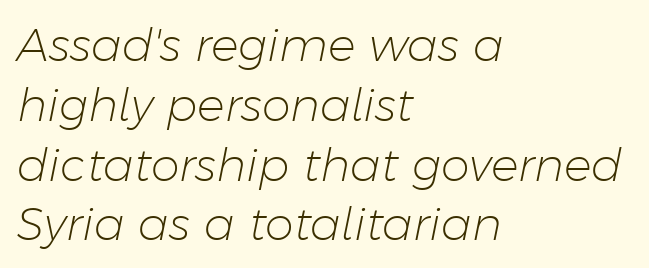
The image shows 46 px light type, italic (leaning right); set left-aligned, normal line spacing (1.3x), normal letter spacing, not underlined; low stroke contrast and a medium x-height.
